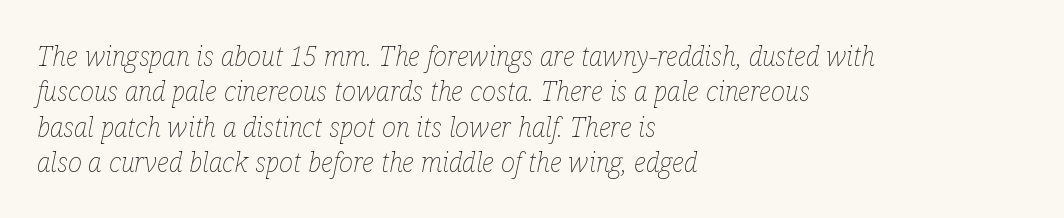
Stroke mass is kept to a normal reading level or below. Descenders hang freely into open space. Caption: standard tracking, unaltered. A typesetter would mark this as italic. Leading: standard.
